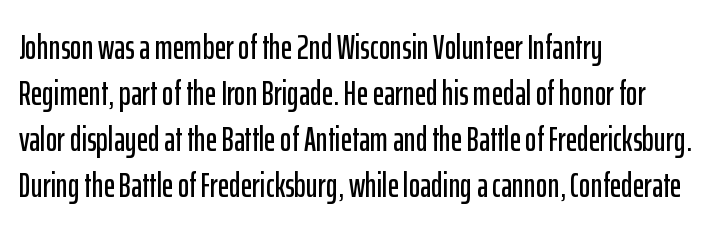
{"serif": "no", "italic": "no", "width": "condensed", "stroke_contrast": "low", "x_height": "medium", "monospaced": "no", "underline": "no", "align": "left", "line_spacing": "normal", "line_spacing_ratio": 1.31, "letter_spacing": "normal", "letter_spacing_em": 0.0, "glyph_px": 35}
